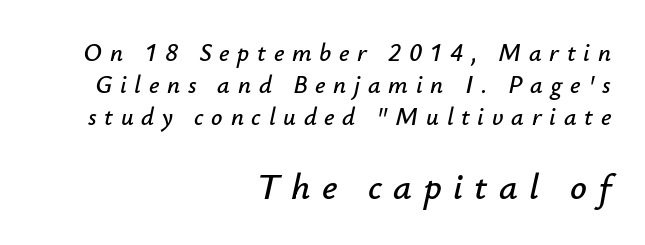
The image shows 37 px text type, italic (leaning right); set right-aligned, normal line spacing (1.29x), unusually wide letter spacing (+0.31 em), not underlined; the second (bottom) block is 1.48x larger; low stroke contrast and a small x-height.
